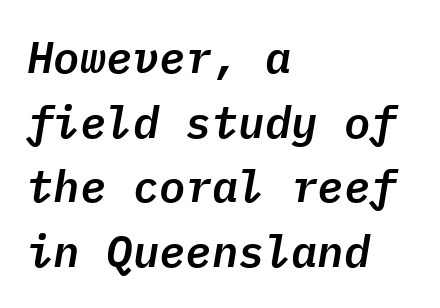
The image shows 44 px text type, italic (leaning right), monospaced; set left-aligned, normal line spacing (1.47x), normal letter spacing, not underlined; low stroke contrast and a medium x-height.
